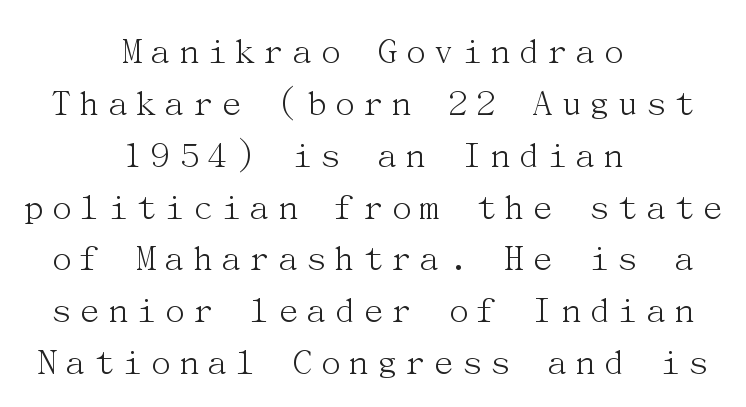
Q: Is the text bold? A: No.
Q: Is the text italic (slanted)? A: No, it is upright.
Q: Is the typeface a serif or a sans-serif typeface? A: Serif.
Q: Is the text underlined? A: No.
Q: How is the paragraph aligned? A: Centered.
Q: Is the spacing between lines tight, normal or loose? A: Normal.
Q: Width (condensed, normal, or wide)? A: Normal.
Q: Stroke contrast? A: Medium.
Q: x-height? A: Medium.
